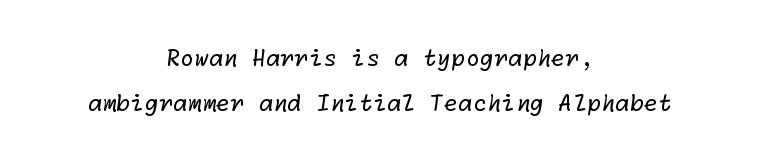
This rendering leaves character spacing at its baseline value. The weight tops out at a normal text grade. Baseline-to-baseline distance is far greater than the letter height. Descenders are the only things crossing below the line. Centered paragraph, ragged on both sides.
